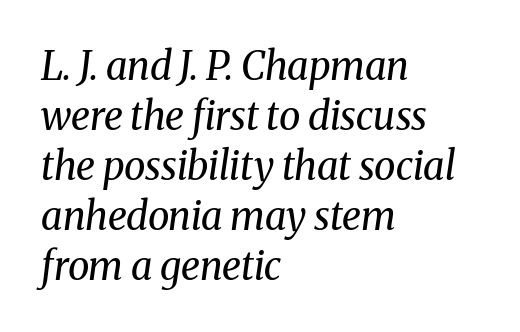
{"serif": "yes", "italic": "yes", "lean": "right", "slant_degrees": 8, "bold": "no", "weight": "regular", "width": "normal", "stroke_contrast": "medium", "x_height": "medium", "monospaced": "no", "underline": "no", "align": "left", "line_spacing": "normal", "line_spacing_ratio": 1.28, "letter_spacing": "normal", "letter_spacing_em": 0.0, "glyph_px": 39}
